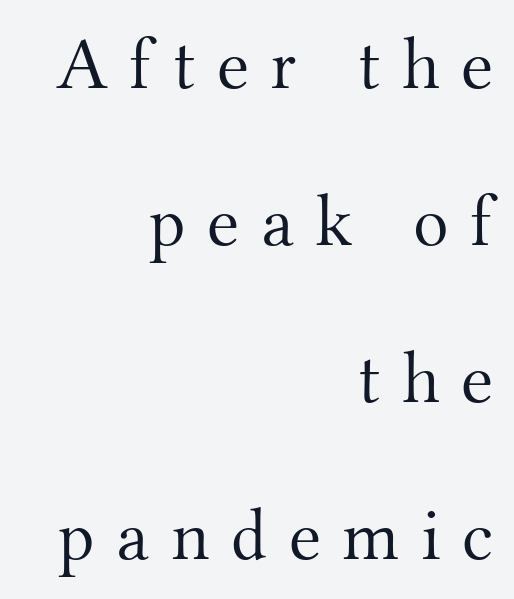
Q: Is the text bold? A: No.
Q: Is the text italic (slanted)? A: No, it is upright.
Q: Is the typeface a serif or a sans-serif typeface? A: Serif.
Q: Is the text underlined? A: No.
Q: How is the paragraph aligned? A: Right-aligned.
Q: Is the spacing between letters normal or unusually wide? A: Unusually wide.
Q: Is the spacing between lines tight, normal or loose? A: Loose.
Q: Width (condensed, normal, or wide)? A: Normal.
Q: Stroke contrast? A: Medium.
Q: x-height? A: Small.
Q: Monospaced? A: No.
